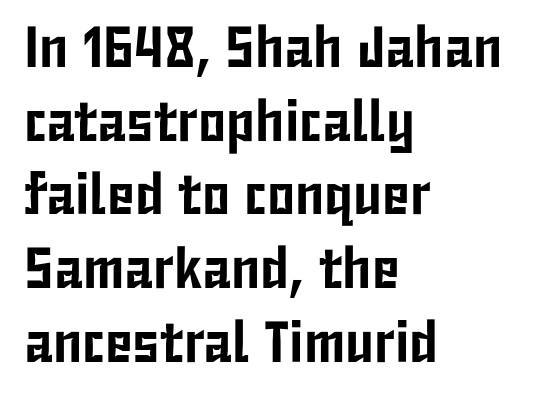
The image shows 58 px condensed sans-serif type, upright; set left-aligned, normal line spacing (1.27x), normal letter spacing, not underlined; low stroke contrast and a medium x-height.
